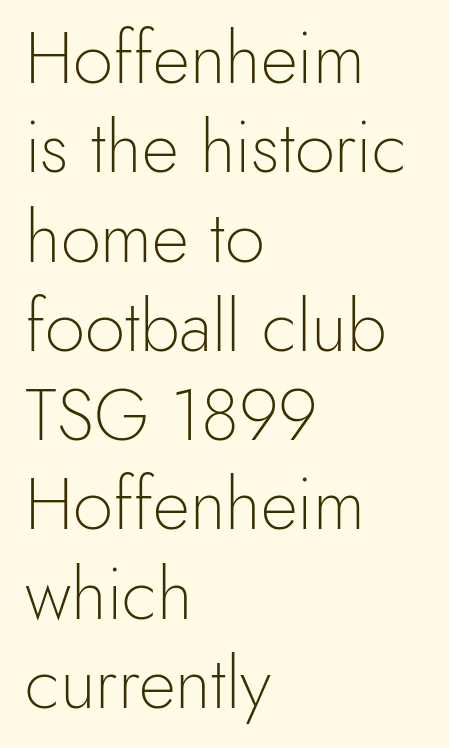
These lines stack with their left ends in a neat column. The typeface chosen for these lines omits serifs. A clean baseline with only descenders dipping below it. The face used here is proportionally spaced, like ordinary book or web type.
